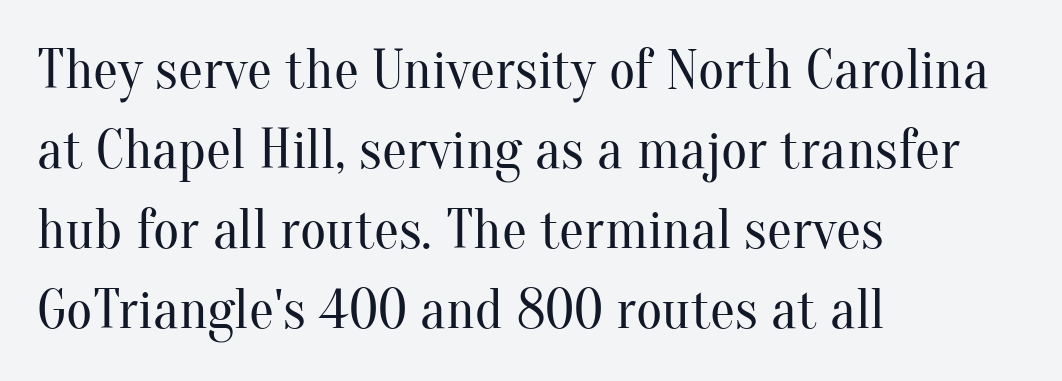
The type is set solid horizontally, with unmodified tracking. The lettering holds an erect, upright posture throughout. A light-to-regular cut is what we see here. Each row of text sits above clean, open space. These lines sit exactly where default settings would place them. Teacher's note: observe the even left margin — that is flush-left alignment.
